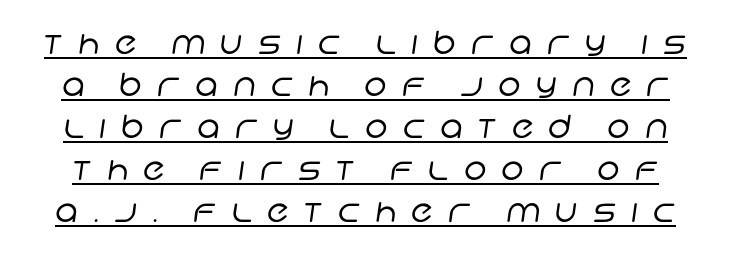
The image shows 32 px regular-weight sans-serif type; set normal line spacing (1.31x), unusually wide letter spacing (+0.47 em), underlined; low stroke contrast and a large x-height.
